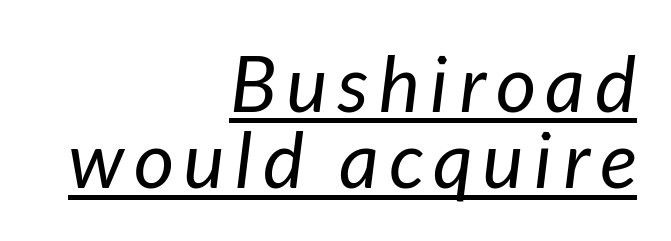
Q: Is the text bold? A: No.
Q: Is the text italic (slanted)? A: Yes, it leans right by about 7 degrees.
Q: Is the text underlined? A: Yes.
Q: How is the paragraph aligned? A: Right-aligned.
Q: Is the spacing between lines tight, normal or loose? A: Tight.
Q: Width (condensed, normal, or wide)? A: Normal.
Q: Stroke contrast? A: Low.
Q: x-height? A: Medium.
Q: Monospaced? A: No.
